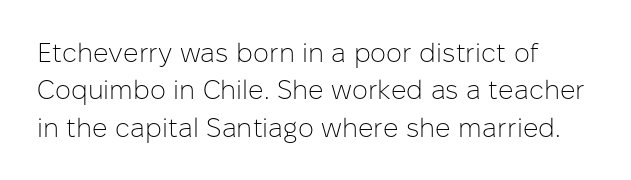
{"italic": "no", "bold": "no", "underline": "no", "line_spacing": "normal", "line_spacing_ratio": 1.38, "letter_spacing": "normal", "letter_spacing_em": 0.0, "glyph_px": 27}
